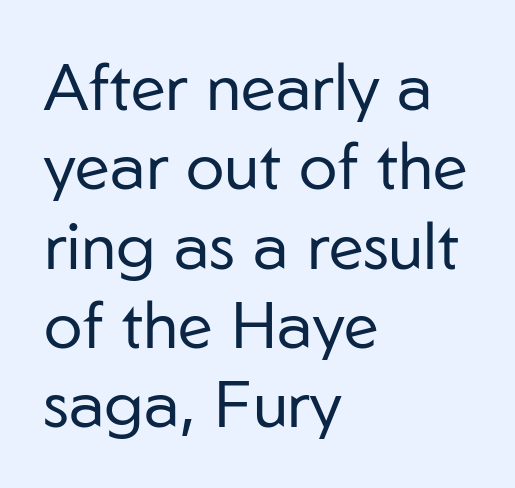
Honestly, the letter spacing is just normal — you wouldn't notice it. A typesetter would call this proportional, since set widths differ per character. The characters are drawn with everyday or finer stroke widths. In terms of letterform style, serifs are entirely absent. These lines are set flush left with a ragged right edge. The specimen omits any rule beneath the text block's lines.
